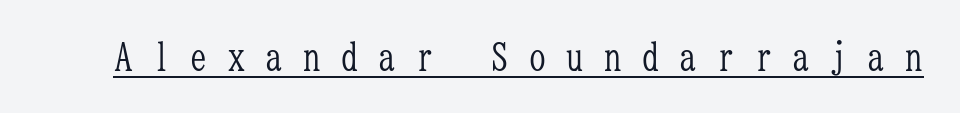
The image shows 38 px light, condensed serif type, upright, monospaced; set unusually wide letter spacing (+0.49 em), underlined; low stroke contrast and a medium x-height.
